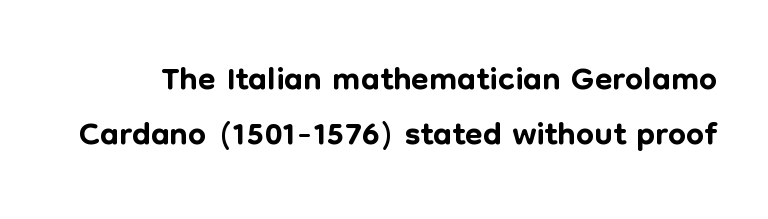
Q: Is the text italic (slanted)? A: No, it is upright.
Q: Is the typeface a serif or a sans-serif typeface? A: Sans-serif.
Q: Is the text underlined? A: No.
Q: Is the spacing between letters normal or unusually wide? A: Normal.
Q: Is the spacing between lines tight, normal or loose? A: Tight.
Q: Width (condensed, normal, or wide)? A: Normal.
Q: Stroke contrast? A: Low.
Q: x-height? A: Medium.
Q: Monospaced? A: No.
